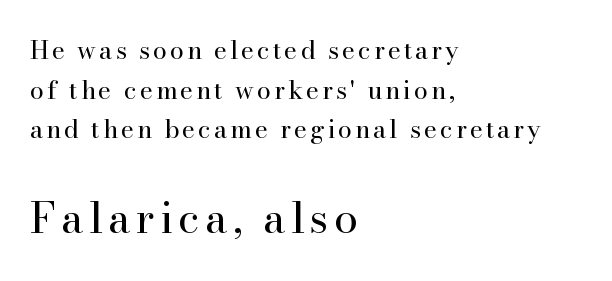
The image shows 43 px regular-weight serif type, upright; set left-aligned, normal line spacing (1.59x), not underlined; the second (bottom) block is 1.72x larger; high stroke contrast and a small x-height.
